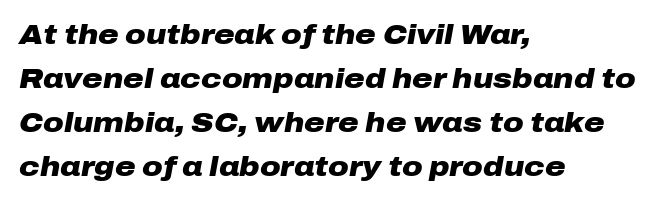
Q: Is the text bold? A: Yes.
Q: Is the text italic (slanted)? A: Yes, it leans right by about 10 degrees.
Q: Is the text underlined? A: No.
Q: How is the paragraph aligned? A: Left-aligned.
Q: Is the spacing between letters normal or unusually wide? A: Normal.
Q: Is the spacing between lines tight, normal or loose? A: Normal.
Q: Width (condensed, normal, or wide)? A: Wide.
Q: Stroke contrast? A: Low.
Q: x-height? A: Medium.
Q: Monospaced? A: No.
